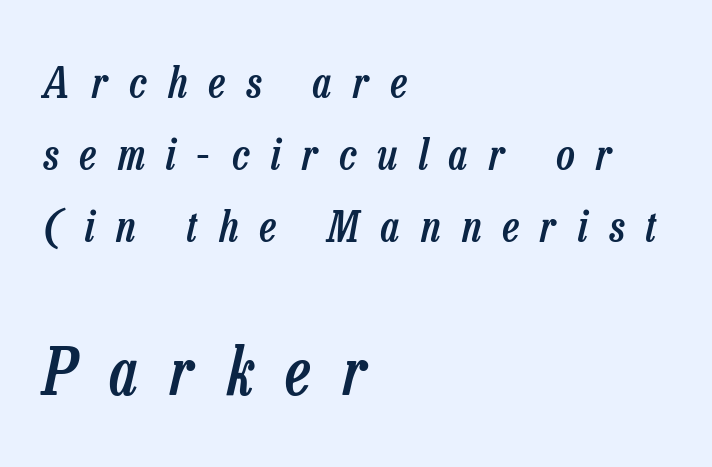
Unmarked baselines from the first word to the last. Compared with typical paragraphs, the rows here are spaced about the same. The font's italic variant was chosen for this text. Students, this is semibold: more ink than regular, less than bold. Honestly, the letter spacing is so wide it's the main thing you notice.
